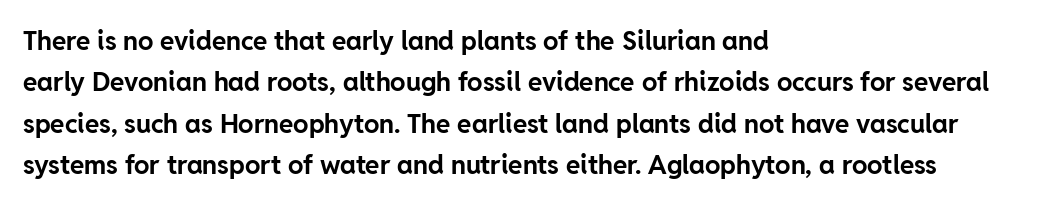
Q: Is the text bold? A: Yes.
Q: Is the text italic (slanted)? A: No, it is upright.
Q: Is the text underlined? A: No.
Q: How is the paragraph aligned? A: Left-aligned.
Q: Is the spacing between letters normal or unusually wide? A: Normal.
Q: Is the spacing between lines tight, normal or loose? A: Normal.
